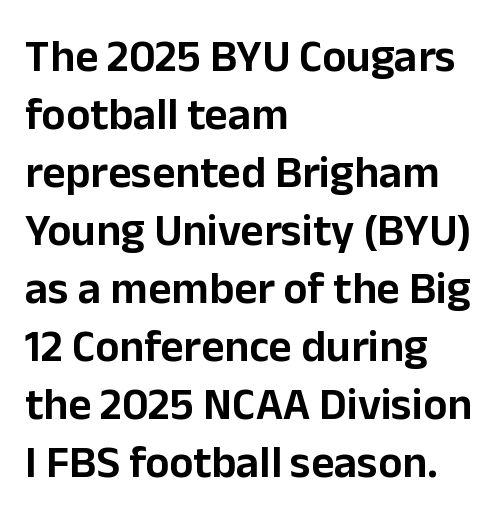
Does the leading feel generous? No, just average. Tall strokes in this sample are plumb rather than angled. Proportional: the letters do not fall into vertical columns. The letters carry no serifs — their stems end cleanly without finishing strokes. The space directly below the letters is spotless.
